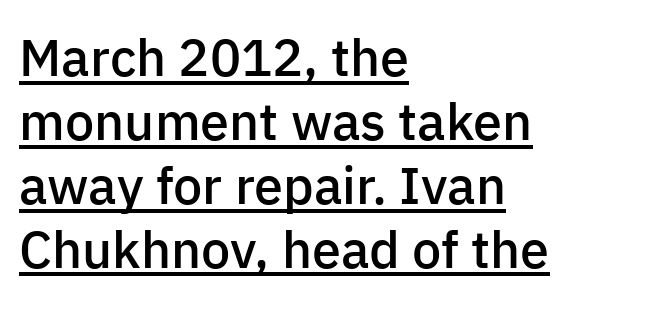
Students, this is semibold: more ink than regular, less than bold. Which margin do the lines hug? The left one — the right edge is uneven. Each line of the rendering has a horizontal stroke beneath the glyphs. No feet cap the strokes, marking this as sans-serif type. Spacing between characters is what you'd get straight out of the box.
